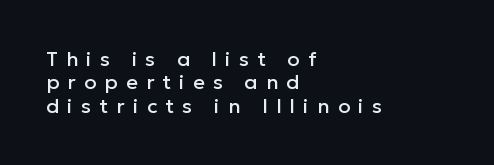
The image shows 20 px text type, upright; set left-aligned, line spacing 1.17x, unusually wide letter spacing (+0.42 em), not underlined.
